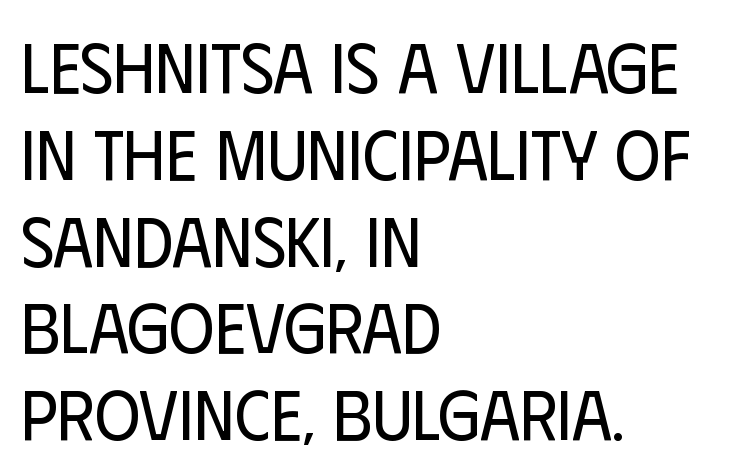
{"serif": "no", "italic": "no", "bold": "no", "weight": "regular", "width": "condensed", "stroke_contrast": "low", "x_height": "large", "monospaced": "no", "underline": "no", "align": "left", "line_spacing_ratio": 1.24, "letter_spacing": "normal", "letter_spacing_em": 0.0, "glyph_px": 70}
